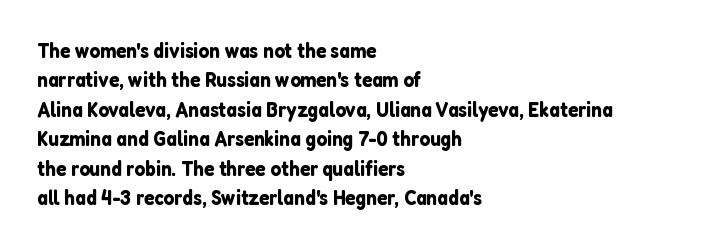
Q: Is the text italic (slanted)? A: No, it is upright.
Q: Is the text underlined? A: No.
Q: How is the paragraph aligned? A: Left-aligned.
Q: Is the spacing between letters normal or unusually wide? A: Normal.
Q: Is the spacing between lines tight, normal or loose? A: Normal.
